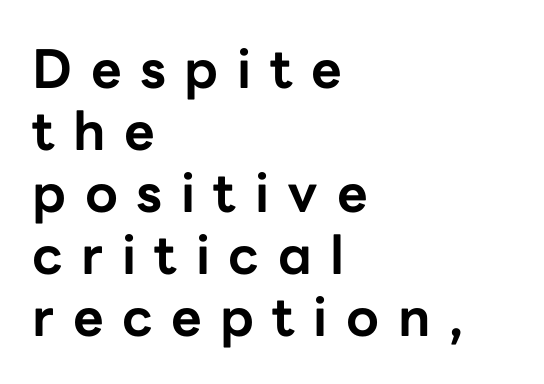
This rendering features lettering with no underline. These lines carry a lot of weight — the face is fully bold. The gaps between neighbouring characters are conspicuously large. Does the type have serifs? No, each stem ends abruptly.
